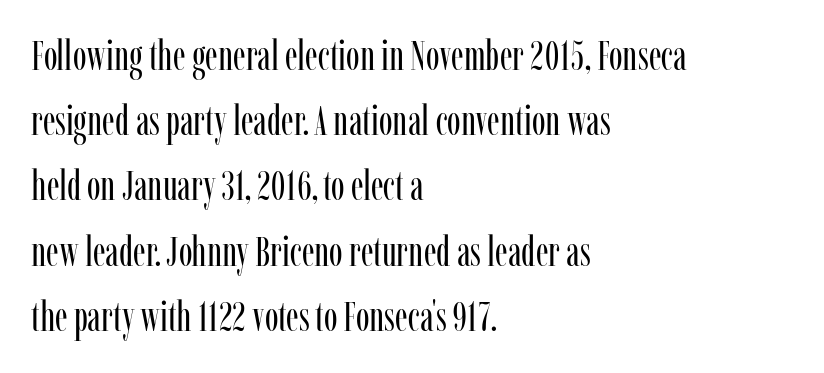
The image shows 41 px regular-weight, condensed serif type, upright; set left-aligned, normal line spacing (1.59x), normal letter spacing, not underlined; low stroke contrast and a medium x-height.
